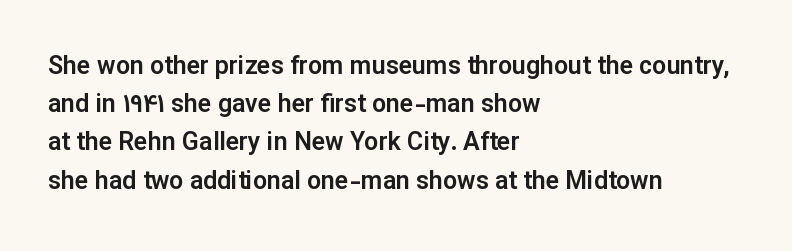
Q: Is the text italic (slanted)? A: No, it is upright.
Q: Is the text underlined? A: No.
Q: How is the paragraph aligned? A: Left-aligned.
Q: Is the spacing between letters normal or unusually wide? A: Normal.
Q: Is the spacing between lines tight, normal or loose? A: Normal.
